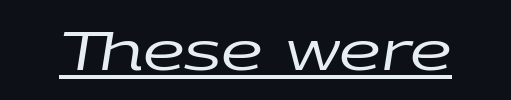
Q: Is the text bold? A: No.
Q: Is the text italic (slanted)? A: Yes, it leans right by about 9 degrees.
Q: Is the text underlined? A: Yes.
Q: Is the spacing between letters normal or unusually wide? A: Normal.
Q: Width (condensed, normal, or wide)? A: Wide.
Q: Stroke contrast? A: Low.
Q: x-height? A: Large.
Q: Monospaced? A: No.
